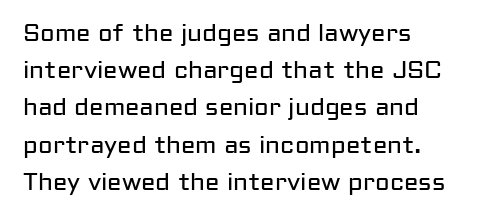
Q: Is the text bold? A: No.
Q: Is the text italic (slanted)? A: No, it is upright.
Q: Is the text underlined? A: No.
Q: How is the paragraph aligned? A: Left-aligned.
Q: Is the spacing between letters normal or unusually wide? A: Normal.
Q: Is the spacing between lines tight, normal or loose? A: Normal.
